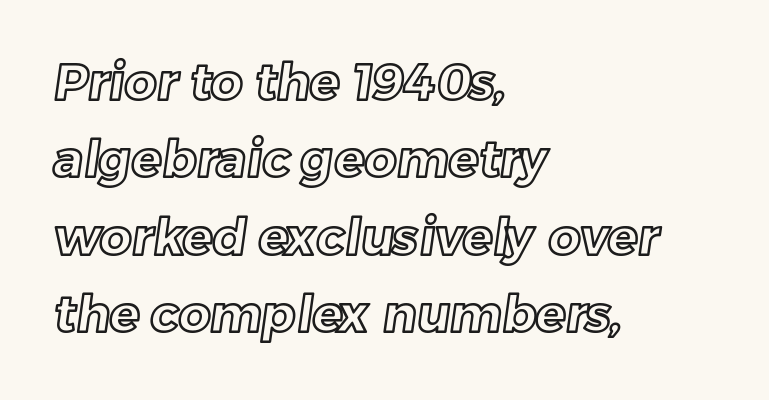
Students, observe: this is what conventionally led text looks like. All the whitespace from short lines collects on the right. Think of a printed novel: that variable character pitch is what you see here. The space directly below the letters is spotless. Tracking here is standard; glyphs follow each other at the usual distance.
